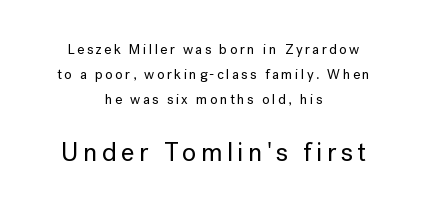
The image shows 26 px text type, upright; set centered, line spacing 1.77x, not underlined; the second (bottom) block is 1.86x larger.
